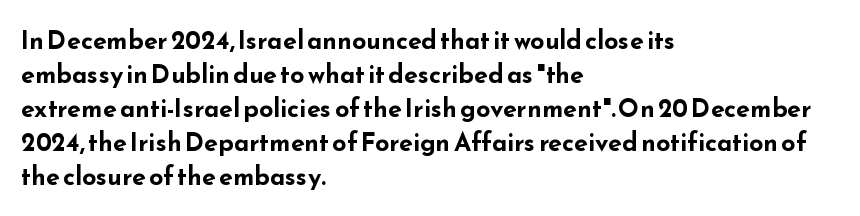
The image shows 25 px bold type, upright; set left-aligned, normal line spacing (1.36x), normal letter spacing, not underlined.
